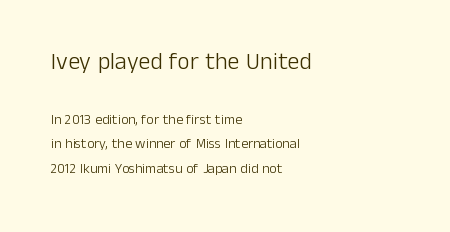
Characters follow at the spacing the type designer built in. Here the first block reads like a headline and the second like body copy. Caption: face not bold, strokes unweighted. In CSS terms this would be text-align: left.
